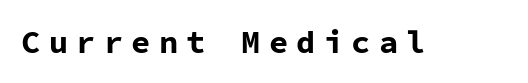
The image shows 32 px bold sans-serif type, upright, monospaced; set unusually wide letter spacing (+0.26 em), not underlined; low stroke contrast and a medium x-height.
